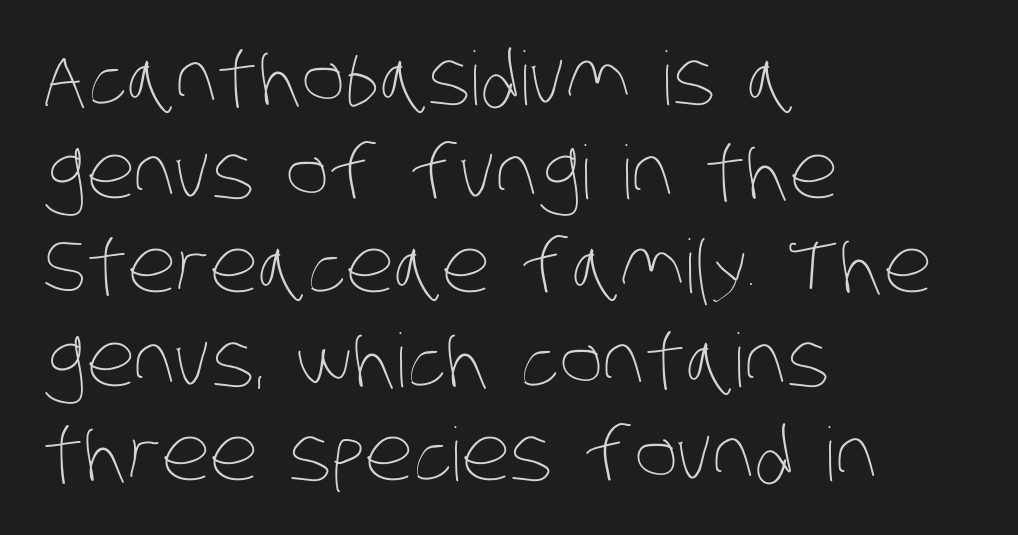
The block of text has a typical density, with ordinary space between rows. The type is set solid horizontally, with unmodified tracking. The space beneath each line is pristine and unruled. Every row of glyphs begins at an identical x-position on the left.
